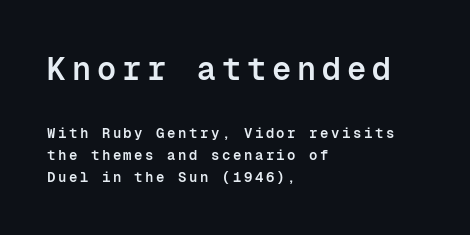
Q: Is the text bold? A: Semi-bold.
Q: Is the text italic (slanted)? A: No, it is upright.
Q: Is the typeface a serif or a sans-serif typeface? A: Sans-serif.
Q: Is the text underlined? A: No.
Q: How is the paragraph aligned? A: Left-aligned.
Q: Is the spacing between lines tight, normal or loose? A: Normal.
Q: Which block of text is set in a larger size, the first (top) or the second (bottom)? A: The first (top) one.
Q: Width (condensed, normal, or wide)? A: Normal.
Q: Stroke contrast? A: Low.
Q: x-height? A: Medium.
Q: Monospaced? A: Yes.
